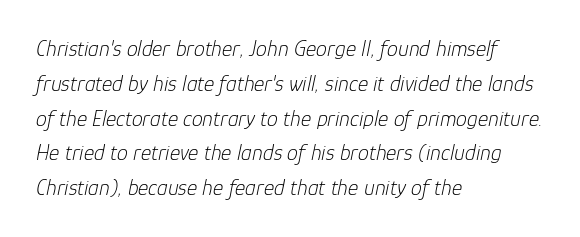
The image shows 22 px text type, italic (leaning right); set left-aligned, normal line spacing (1.58x), normal letter spacing, not underlined.
